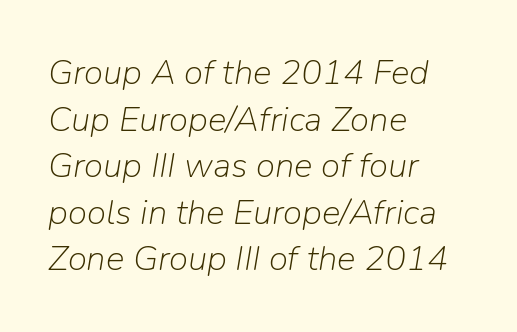
The image shows 35 px light type, italic (leaning right); set left-aligned, normal line spacing (1.33x), normal letter spacing, not underlined; low stroke contrast and a medium x-height.
